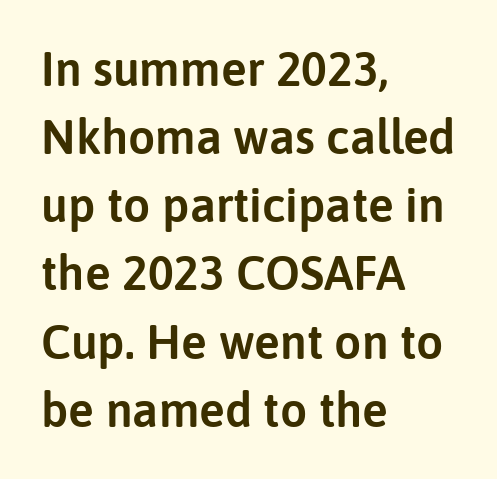
Examine the stroke ends and you'll find no serifs. Vertical spacing — default. A typesetter would call this proportional, since set widths differ per character. There is no visible air inserted between adjacent glyphs. Just letters on the line, the space beneath them empty. In terms of posture, this sample is upright.
